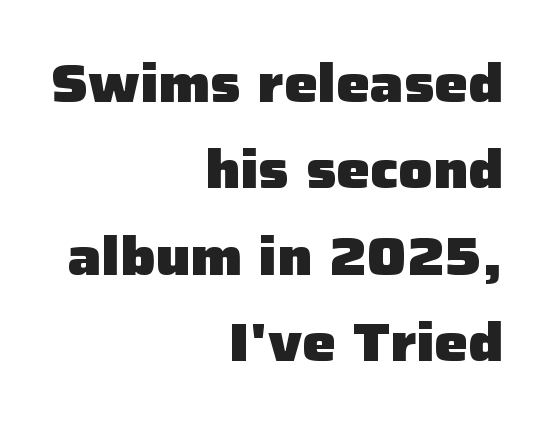
Pretty heavy lettering here — definitely bold. If you measured baseline to baseline, you'd find a middling distance. Grotesque or geometric, the face here clearly has no serifs. You could not count columns in this text — the font is proportionally spaced.
